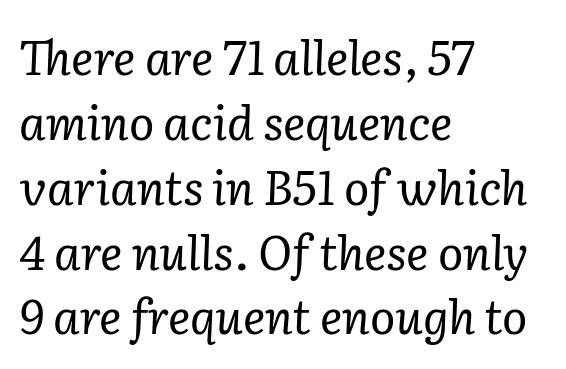
The image shows 47 px regular-weight serif type, italic (leaning right); set left-aligned, normal line spacing (1.38x), normal letter spacing, not underlined; low stroke contrast and a medium x-height.
